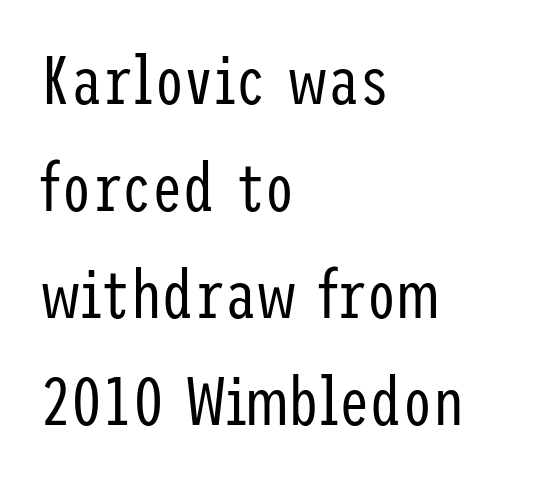
Q: Is the text bold? A: No.
Q: Is the text italic (slanted)? A: No, it is upright.
Q: Is the typeface a serif or a sans-serif typeface? A: Sans-serif.
Q: Is the text underlined? A: No.
Q: How is the paragraph aligned? A: Left-aligned.
Q: Is the spacing between letters normal or unusually wide? A: Normal.
Q: Is the spacing between lines tight, normal or loose? A: Normal.
Q: Width (condensed, normal, or wide)? A: Condensed.
Q: Stroke contrast? A: Low.
Q: x-height? A: Medium.
